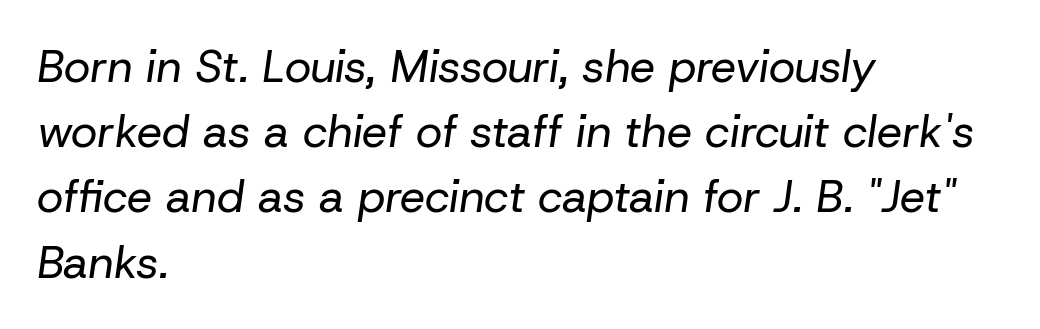
Q: Is the text bold? A: No.
Q: Is the text italic (slanted)? A: Yes, it leans right by about 8 degrees.
Q: Is the text underlined? A: No.
Q: How is the paragraph aligned? A: Left-aligned.
Q: Is the spacing between letters normal or unusually wide? A: Normal.
Q: Is the spacing between lines tight, normal or loose? A: Normal.
Q: Width (condensed, normal, or wide)? A: Normal.
Q: Stroke contrast? A: Low.
Q: x-height? A: Medium.
Q: Monospaced? A: No.
